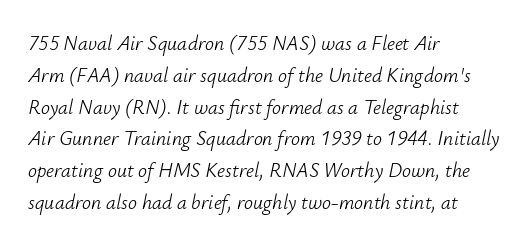
The image shows 20 px text type, italic (leaning right); set left-aligned, normal line spacing (1.59x), normal letter spacing, not underlined.
